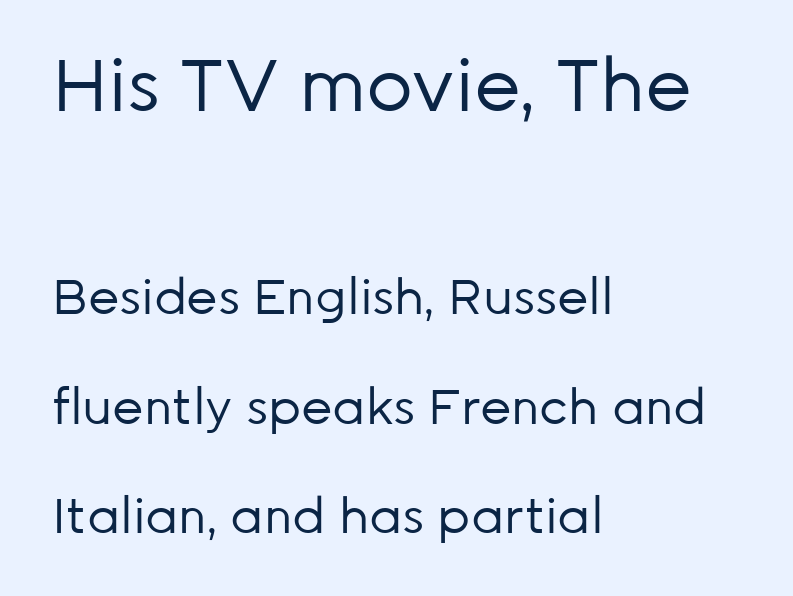
Q: Is the text bold? A: No.
Q: Is the text italic (slanted)? A: No, it is upright.
Q: Is the typeface a serif or a sans-serif typeface? A: Sans-serif.
Q: Is the text underlined? A: No.
Q: How is the paragraph aligned? A: Left-aligned.
Q: Is the spacing between letters normal or unusually wide? A: Normal.
Q: Is the spacing between lines tight, normal or loose? A: Loose.
Q: Which block of text is set in a larger size, the first (top) or the second (bottom)? A: The first (top) one.
Q: Width (condensed, normal, or wide)? A: Normal.
Q: Stroke contrast? A: Low.
Q: x-height? A: Medium.
Q: Monospaced? A: No.
